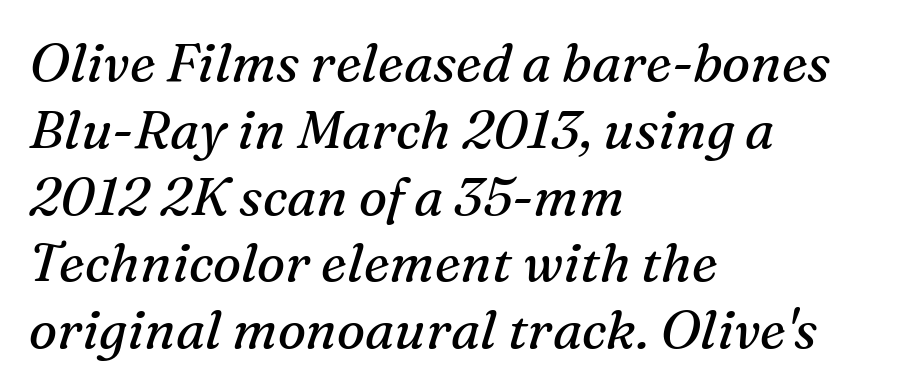
The image shows 53 px regular-weight serif type, italic (leaning right); set left-aligned, normal line spacing (1.26x), normal letter spacing, not underlined; medium stroke contrast and a medium x-height.
